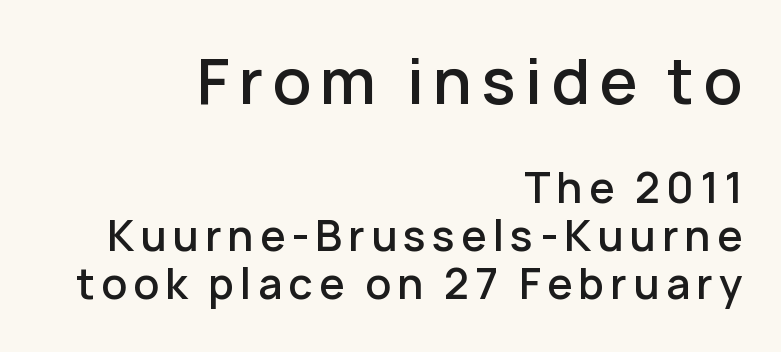
The image shows 61 px semibold sans-serif type, upright; set right-aligned, line spacing 1.17x, not underlined; the first (top) block is 1.49x larger; low stroke contrast and a medium x-height.
